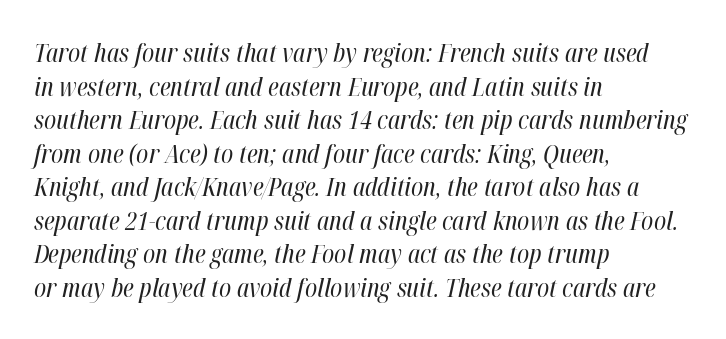
Q: Is the text bold? A: No.
Q: Is the text italic (slanted)? A: Yes, it leans right by about 12 degrees.
Q: Is the text underlined? A: No.
Q: How is the paragraph aligned? A: Left-aligned.
Q: Is the spacing between letters normal or unusually wide? A: Normal.
Q: Is the spacing between lines tight, normal or loose? A: Normal.
